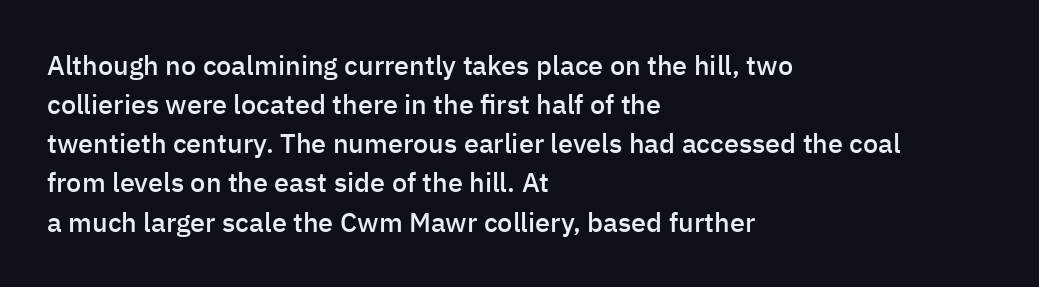
{"italic": "no", "bold": "semi", "underline": "no", "align": "left", "line_spacing": "normal", "line_spacing_ratio": 1.45, "letter_spacing": "normal", "letter_spacing_em": 0.0, "glyph_px": 27}
